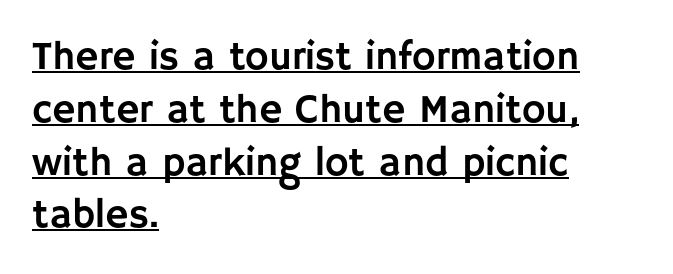
The image shows 40 px sans-serif type, upright; set left-aligned, normal line spacing (1.32x), normal letter spacing, underlined; low stroke contrast and a large x-height.
